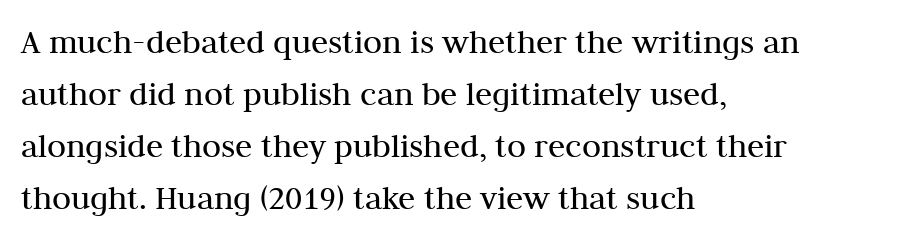
Notice how the passage keeps a crisp vertical edge on the left only. The cut favours lightness, reaching ordinary text weight at its darkest. A bare baseline throughout the passage. The passage shown is typed in a proportional face where columns would drift. Stroke terminals: seriffed.
